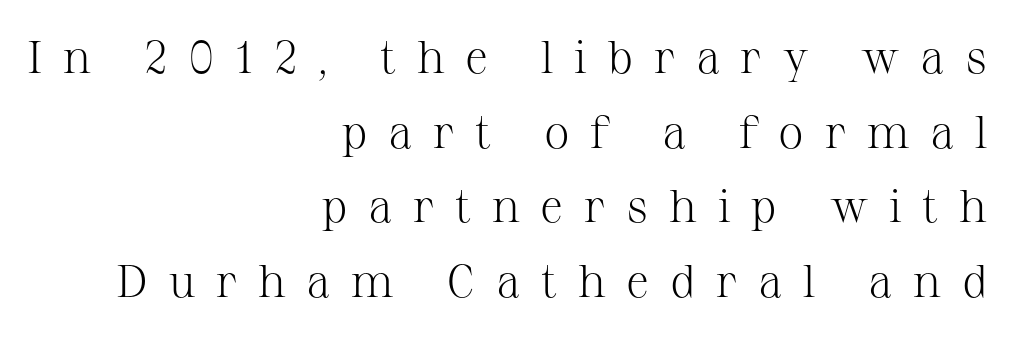
Q: Is the text bold? A: No.
Q: Is the text italic (slanted)? A: No, it is upright.
Q: Is the typeface a serif or a sans-serif typeface? A: Serif.
Q: Is the text underlined? A: No.
Q: How is the paragraph aligned? A: Right-aligned.
Q: Is the spacing between letters normal or unusually wide? A: Unusually wide.
Q: Is the spacing between lines tight, normal or loose? A: Normal.
Q: Width (condensed, normal, or wide)? A: Normal.
Q: Stroke contrast? A: Medium.
Q: x-height? A: Medium.
Q: Monospaced? A: No.
